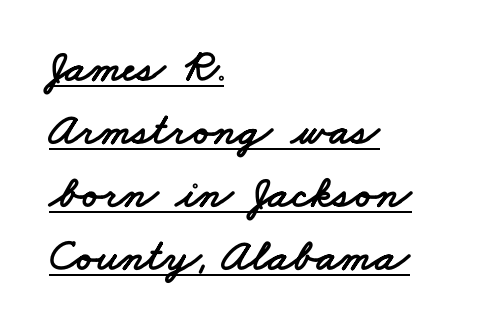
Letterform terminals end flat and unadorned throughout the passage. The vertical gap from one line to the next is medium. Tracking value appears to be zero — textbook default spacing. Proportional: the letters do not fall into vertical columns. Check the space under the baseline: a stroke is drawn there. This rendering uses left alignment, leaving the right contour irregular.
